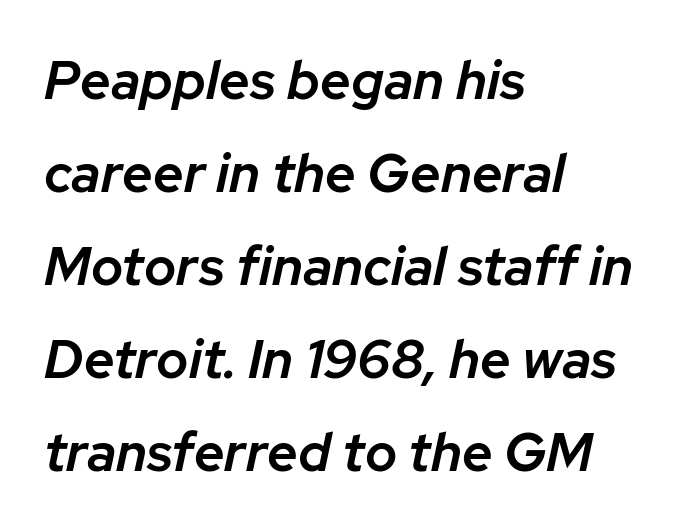
The image shows 54 px semibold type, italic (leaning right); set left-aligned, line spacing 1.72x, normal letter spacing, not underlined; low stroke contrast and a medium x-height.
